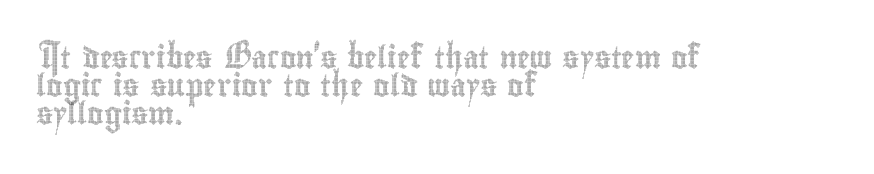
The image shows 22 px text type, upright; set left-aligned, normal line spacing (1.28x), normal letter spacing, not underlined.
